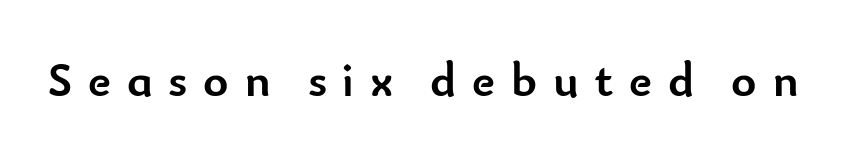
The face used here has the dense, thick strokes of a bold. The tracking reads as deliberately expanded to a designer's eye. A bare baseline throughout the passage. Each letter keeps its own natural width here, so spacing adapts to shape.
